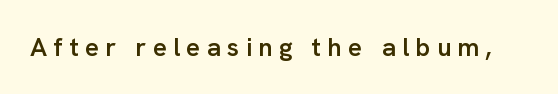
The image shows 26 px text type, upright; set unusually wide letter spacing (+0.24 em), not underlined.
